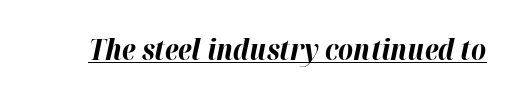
Tracking here is standard; glyphs follow each other at the usual distance. Does a line run under the words? Yes, clearly. Each letter keeps its own natural width here, so spacing adapts to shape. You can tell it's italic because the verticals aren't actually vertical. Compared with an ordinary text face, these strokes are far heavier — a full bold.
